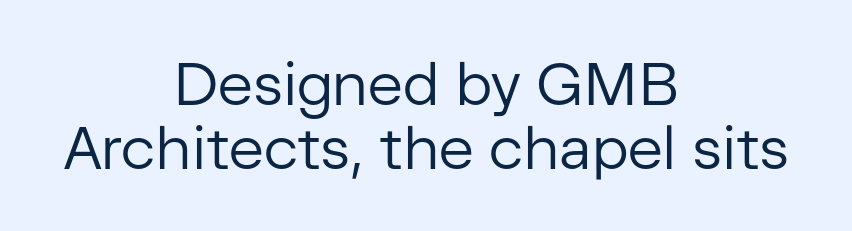
The image shows 60 px regular-weight sans-serif type, upright; set centered, tight line spacing (1.06x), normal letter spacing, not underlined; low stroke contrast and a medium x-height.
